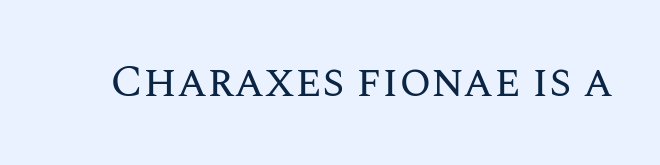
Q: Is the text bold? A: No.
Q: Is the text italic (slanted)? A: No, it is upright.
Q: Is the text underlined? A: No.
Q: Is the spacing between letters normal or unusually wide? A: Normal.
Q: Width (condensed, normal, or wide)? A: Normal.
Q: Stroke contrast? A: Medium.
Q: x-height? A: Large.
Q: Monospaced? A: No.
